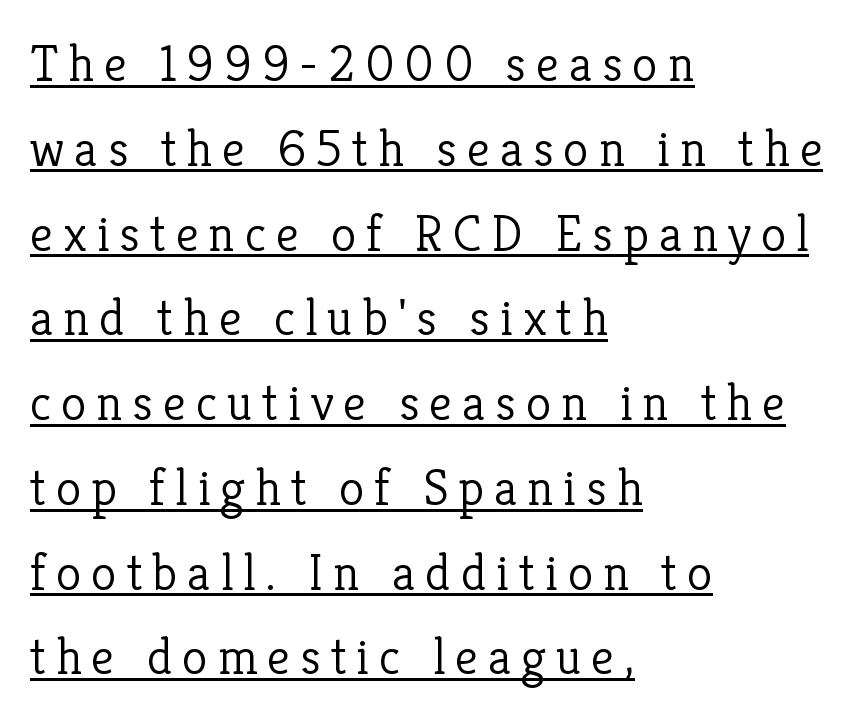
{"serif": "yes", "italic": "no", "bold": "no", "weight": "light", "width": "normal", "stroke_contrast": "low", "x_height": "medium", "monospaced": "no", "underline": "yes", "align": "left", "line_spacing": "normal", "line_spacing_ratio": 1.63, "glyph_px": 52}
